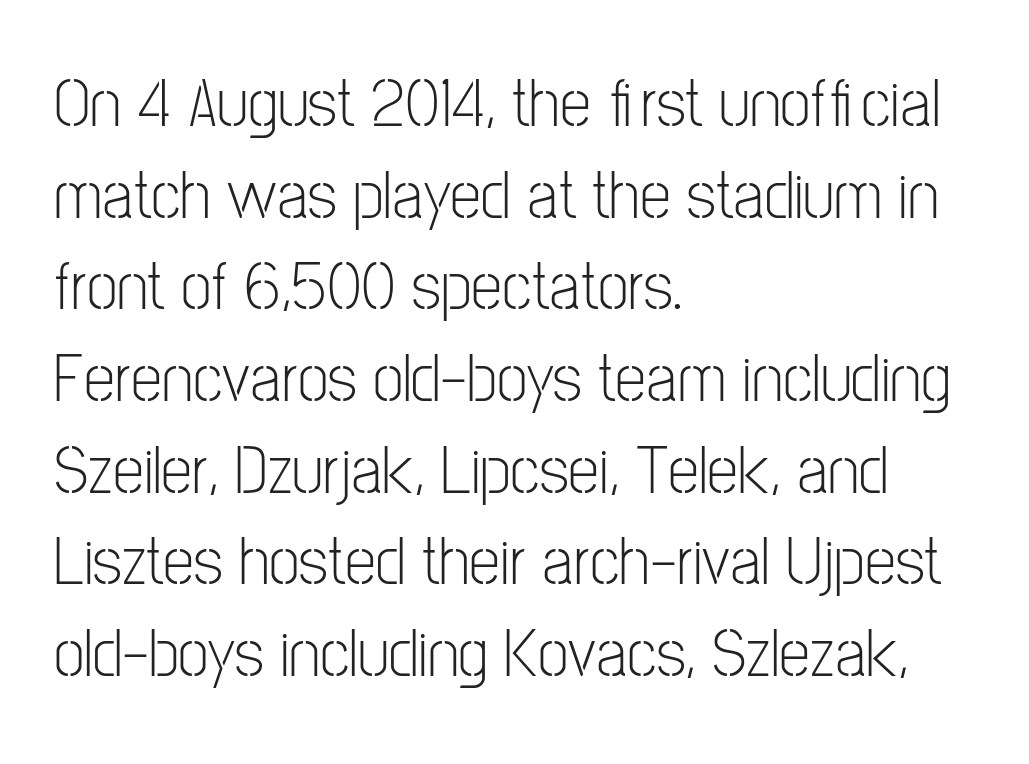
Serifs: no, the terminals of the letterforms are clean. The gap between lines stays unmarked. Every character sits straight up, as roman type does. Leading matches the norm, producing a regular column. Tracking here is standard; glyphs follow each other at the usual distance.
